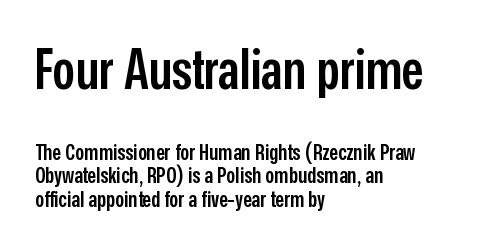
{"serif": "no", "italic": "no", "bold": "semi", "weight": "semibold", "width": "condensed", "stroke_contrast": "low", "x_height": "medium", "monospaced": "no", "underline": "no", "align": "left", "line_spacing": "tight", "line_spacing_ratio": 1.07, "letter_spacing": "normal", "letter_spacing_em": 0.0, "larger_block": "first", "size_ratio": 2.5, "glyph_px": 55}
